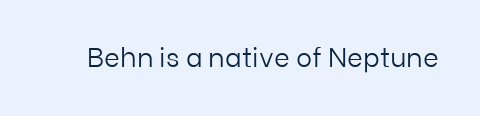
The image shows 27 px text type, upright; set normal letter spacing, not underlined.
